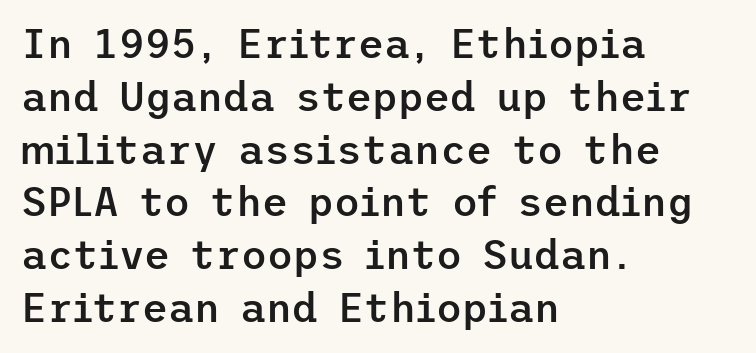
{"serif": "no", "italic": "no", "bold": "semi", "weight": "semibold", "width": "normal", "stroke_contrast": "low", "x_height": "medium", "underline": "no", "align": "left", "line_spacing": "normal", "line_spacing_ratio": 1.32, "letter_spacing": "normal", "letter_spacing_em": 0.0, "glyph_px": 40}
